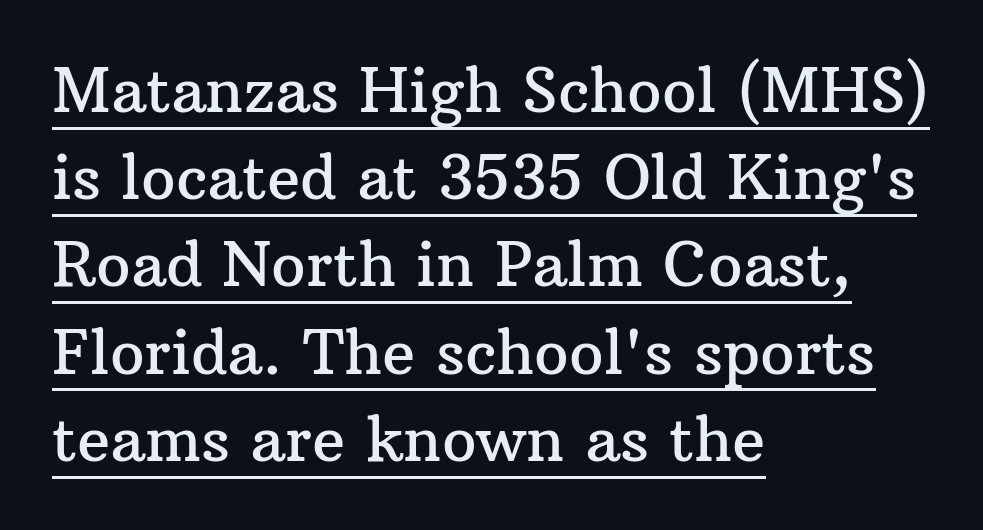
{"serif": "yes", "italic": "no", "width": "normal", "stroke_contrast": "medium", "x_height": "medium", "monospaced": "no", "underline": "yes", "align": "left", "line_spacing": "normal", "line_spacing_ratio": 1.43, "letter_spacing": "normal", "letter_spacing_em": 0.0, "glyph_px": 61}
